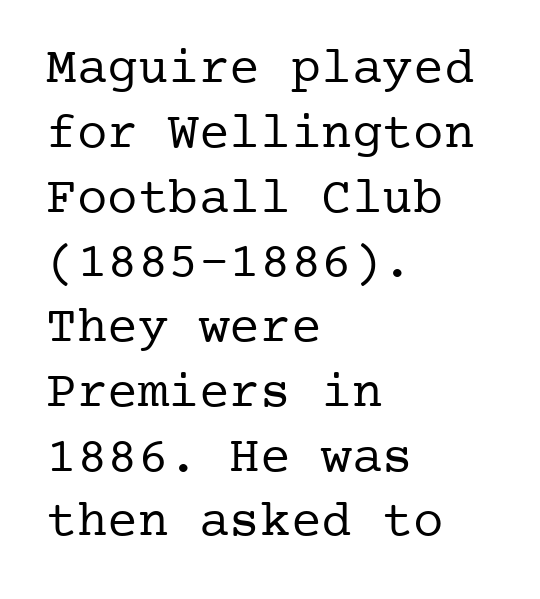
The image shows 51 px regular-weight serif type, upright; set left-aligned, normal line spacing (1.27x), normal letter spacing, not underlined; low stroke contrast and a medium x-height.
